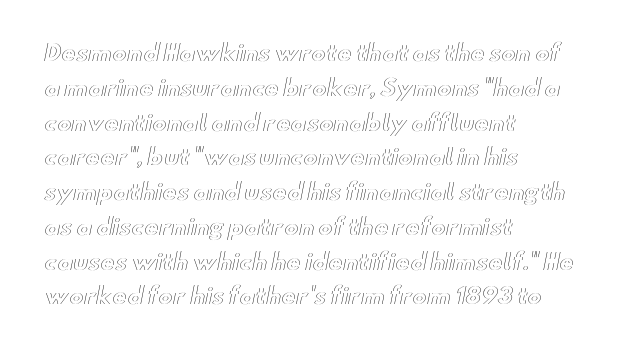
The strip under each line holds only bare page. Each new line begins a customary step beneath the previous one. Inter-character spacing is left at the font's built-in metrics. The paragraph shown leans on its left margin.
